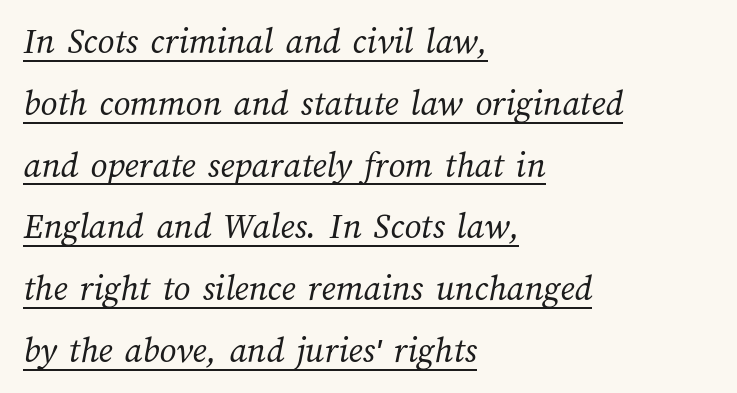
The image shows 37 px regular-weight type; set left-aligned, normal line spacing (1.67x), normal letter spacing, underlined; medium stroke contrast and a medium x-height.
